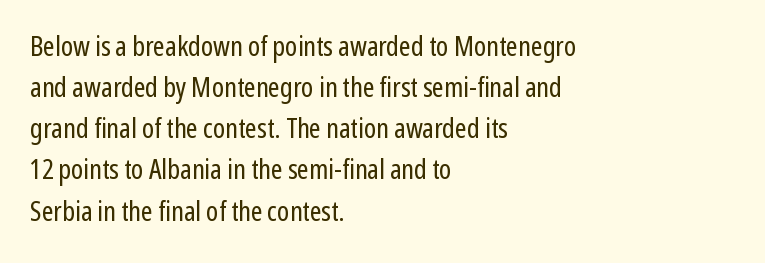
Q: Is the text bold? A: No.
Q: Is the text italic (slanted)? A: No, it is upright.
Q: Is the typeface a serif or a sans-serif typeface? A: Sans-serif.
Q: Is the text underlined? A: No.
Q: How is the paragraph aligned? A: Left-aligned.
Q: Is the spacing between letters normal or unusually wide? A: Normal.
Q: Is the spacing between lines tight, normal or loose? A: Normal.
Q: Width (condensed, normal, or wide)? A: Condensed.
Q: Stroke contrast? A: Low.
Q: x-height? A: Medium.
Q: Monospaced? A: No.
